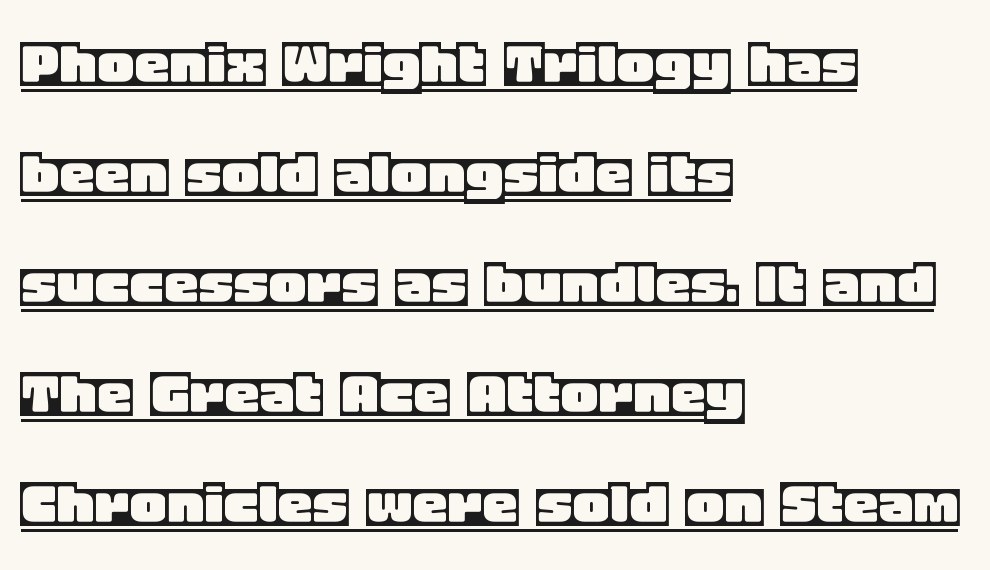
{"italic": "no", "width": "normal", "x_height": "large", "monospaced": "no", "underline": "yes", "align": "left", "line_spacing": "normal", "line_spacing_ratio": 1.55, "letter_spacing": "normal", "letter_spacing_em": 0.0, "glyph_px": 71}
